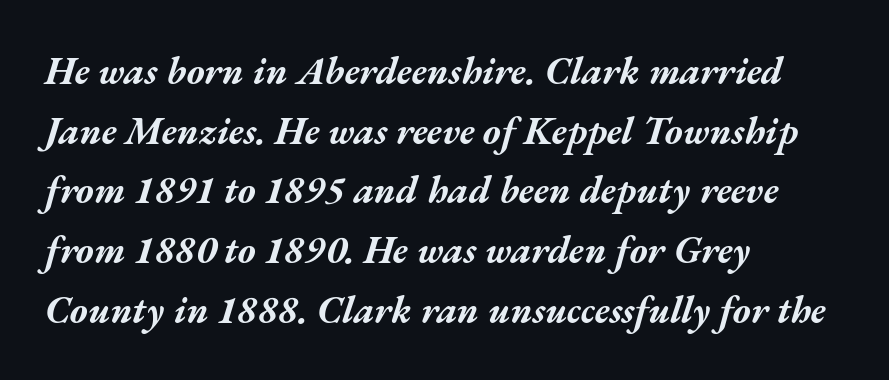
{"italic": "yes", "lean": "right", "slant_degrees": 17, "bold": "yes", "weight": "bold", "width": "wide", "stroke_contrast": "medium", "x_height": "medium", "monospaced": "no", "underline": "no", "align": "left", "line_spacing": "normal", "line_spacing_ratio": 1.57, "letter_spacing": "normal", "letter_spacing_em": 0.0, "glyph_px": 38}
